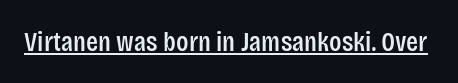
The image shows 28 px condensed sans-serif type, upright; set normal letter spacing, underlined; low stroke contrast and a large x-height.
